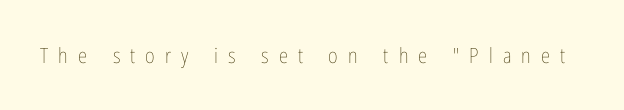
{"italic": "no", "bold": "no", "underline": "no", "letter_spacing": "wide", "letter_spacing_em": 0.48, "glyph_px": 21}
